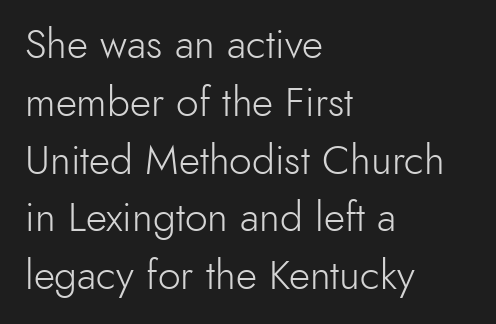
{"serif": "no", "italic": "no", "bold": "no", "weight": "light", "width": "normal", "x_height": "small", "monospaced": "no", "underline": "no", "align": "left", "line_spacing": "normal", "line_spacing_ratio": 1.41, "letter_spacing": "normal", "letter_spacing_em": 0.0, "glyph_px": 41}
